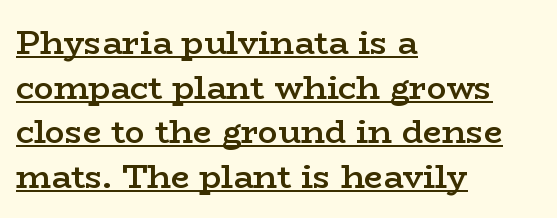
Observe the serifs anchoring each vertical stroke in this sample. Summary of vertical rhythm: regular, with standard interline spacing. The rendering uses natural spacing where letterforms have individual widths. Between one letter and the next there's only the usual sliver of space.
